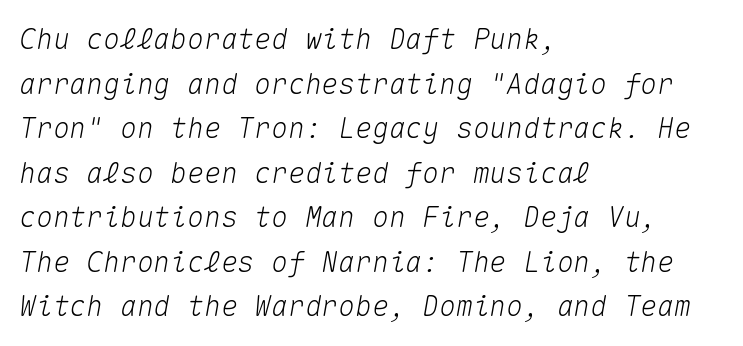
Note the uniform advance width — an 'i' takes as much space as an 'm'. Looking at the ascenders, they clearly lean. This rendering features lettering with no underline. This block has exactly the height ordinary leading produces.
